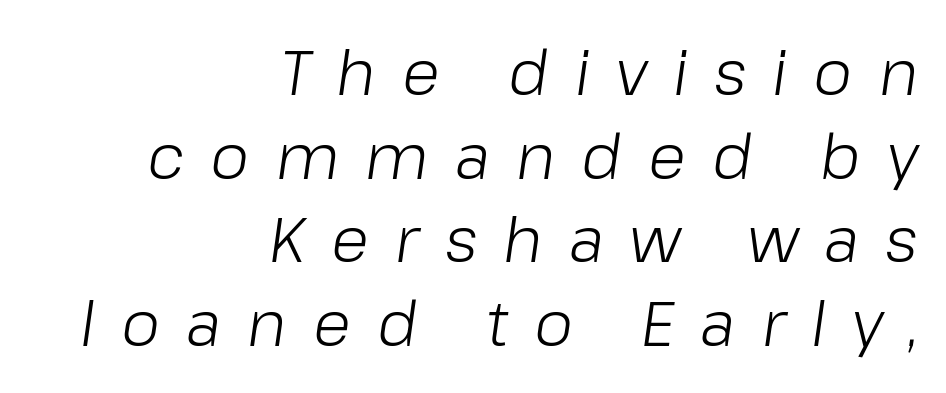
The image shows 62 px light type, italic (leaning right); set right-aligned, normal line spacing (1.35x), unusually wide letter spacing (+0.42 em), not underlined; low stroke contrast and a medium x-height.
